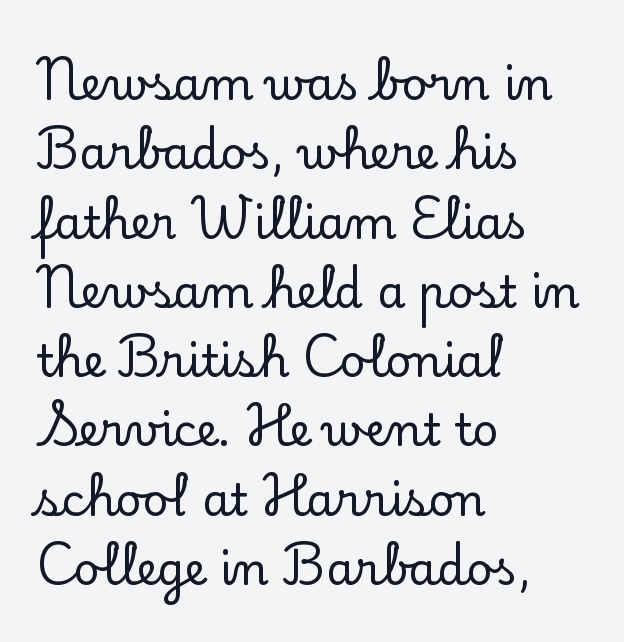
Q: Is the text italic (slanted)? A: No, it is upright.
Q: Is the typeface a serif or a sans-serif typeface? A: Serif.
Q: Is the text underlined? A: No.
Q: How is the paragraph aligned? A: Left-aligned.
Q: Is the spacing between letters normal or unusually wide? A: Normal.
Q: Is the spacing between lines tight, normal or loose? A: Normal.
Q: Width (condensed, normal, or wide)? A: Normal.
Q: Stroke contrast? A: Low.
Q: x-height? A: Small.
Q: Monospaced? A: No.
